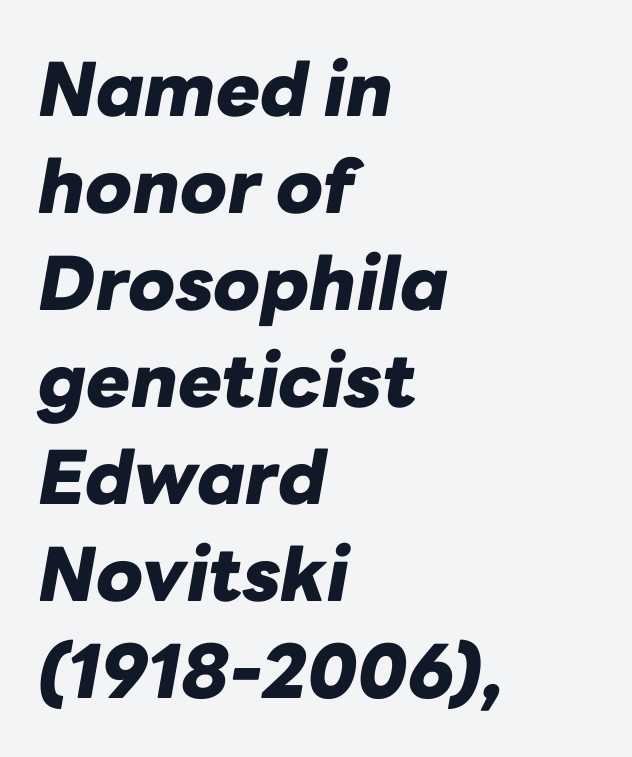
The image shows 74 px heavy type, italic (leaning right); set left-aligned, normal line spacing (1.31x), normal letter spacing, not underlined; low stroke contrast and a medium x-height.
